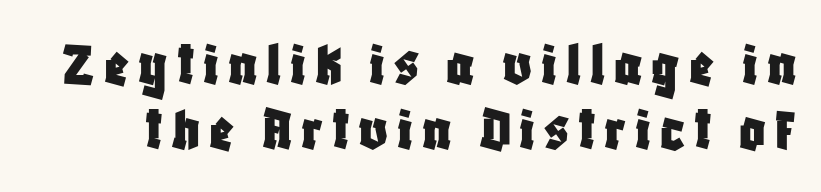
The image shows 64 px condensed sans-serif type, upright; set tight line spacing (1.02x), not underlined; low stroke contrast and a large x-height.
